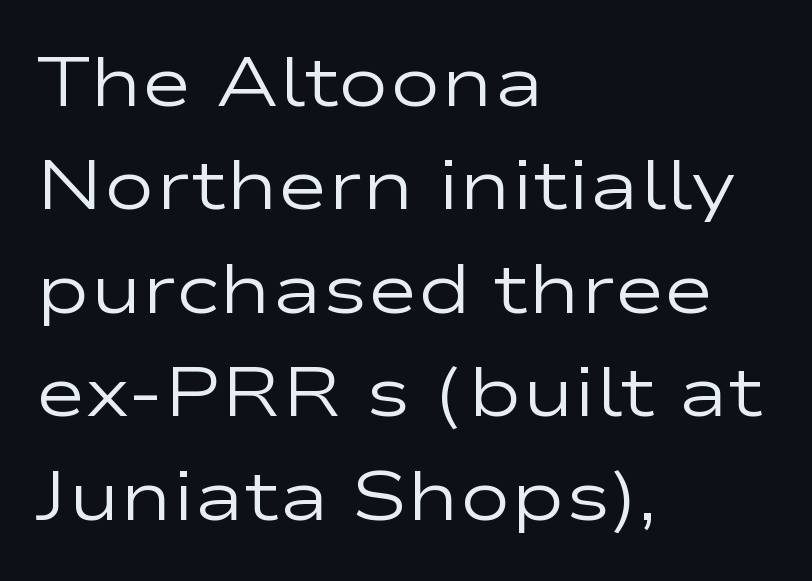
{"serif": "no", "italic": "no", "bold": "no", "weight": "regular", "width": "wide", "stroke_contrast": "low", "x_height": "medium", "monospaced": "no", "underline": "no", "align": "left", "line_spacing": "normal", "line_spacing_ratio": 1.5, "letter_spacing": "normal", "letter_spacing_em": 0.0, "glyph_px": 69}
